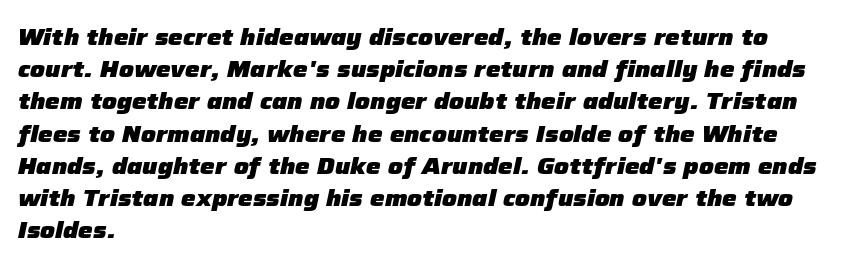
Vertical spacing — default. Has an underline been added? It has not. The tracking reads as untouched default to a designer's eye. The glyphs have the mass of a bold cut. Is the type slanted? Yes — the strokes lean at a clear angle.
